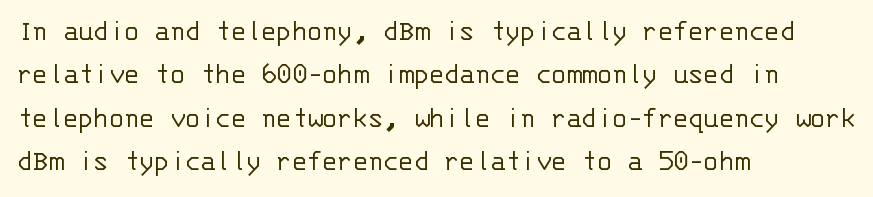
The typeface chosen for these lines omits serifs. The compositor pushed each line to the left boundary. Regarding leading, the lines here are spaced in the standard way. Underlining? Definitely not there. Is this a fixed-width face? Yes — each glyph sits in an identical cell.
